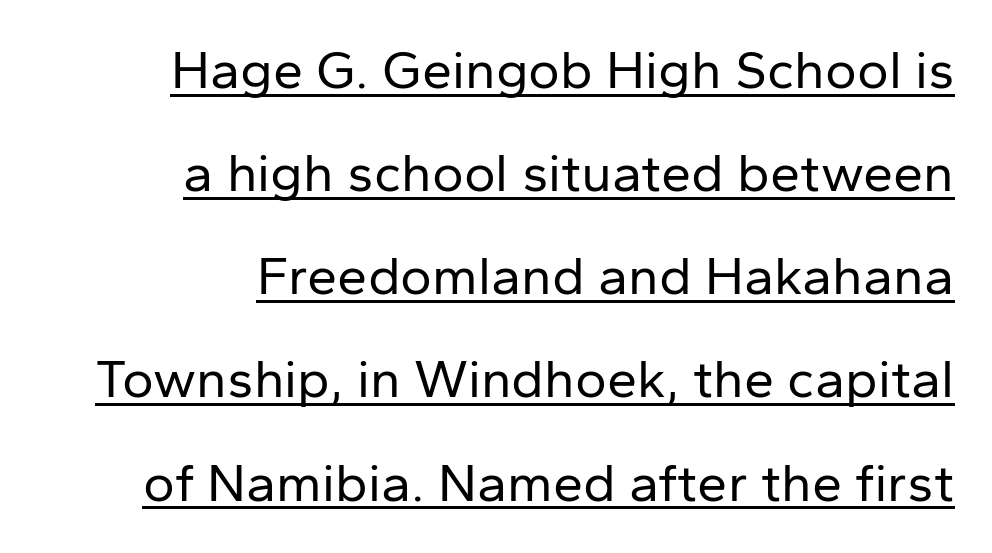
Think standard paragraph weight, or any step lighter than that. You can tell it's not italic because the verticals are truly vertical. Note the varied advance widths — an 'i' is clearly narrower than an 'm'. A typographer would call this underscored text. To sum up the face: it is a sans, with no serifs. Horizontally, the lines are justified to the trailing edge only.
